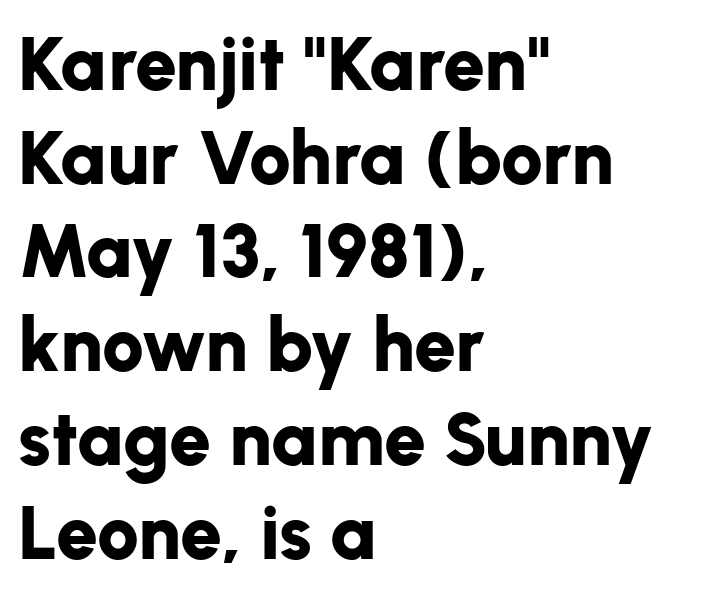
{"serif": "no", "italic": "no", "bold": "yes", "weight": "bold", "width": "normal", "stroke_contrast": "low", "x_height": "medium", "monospaced": "no", "underline": "no", "align": "left", "line_spacing": "normal", "line_spacing_ratio": 1.25, "letter_spacing": "normal", "letter_spacing_em": 0.0, "glyph_px": 75}
